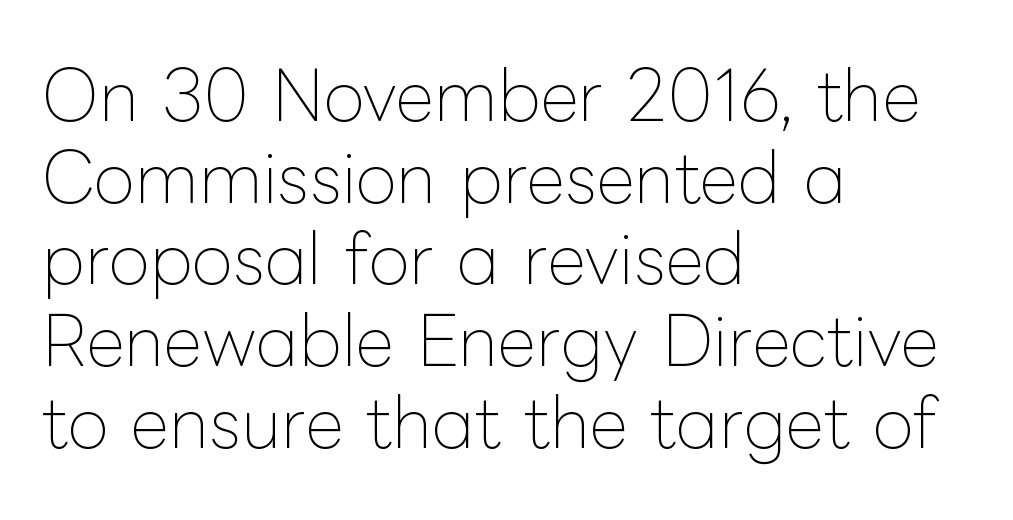
The lettering holds an erect, upright posture throughout. A typesetter would call this zero additional tracking. Alignment: flush left. Do the characters align in a grid? No, the font is proportional. The strip under each line holds only bare page. Is the stroke heavy? The answer is a plain regular-or-lighter.
